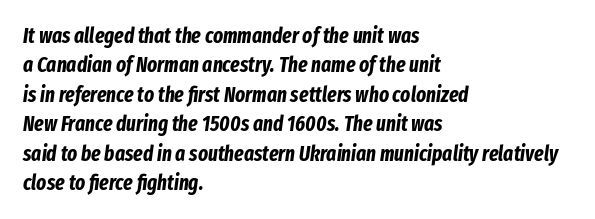
{"italic": "yes", "lean": "right", "slant_degrees": 8, "bold": "yes", "underline": "no", "align": "left", "line_spacing": "normal", "line_spacing_ratio": 1.4, "letter_spacing": "normal", "letter_spacing_em": 0.0, "glyph_px": 21}
